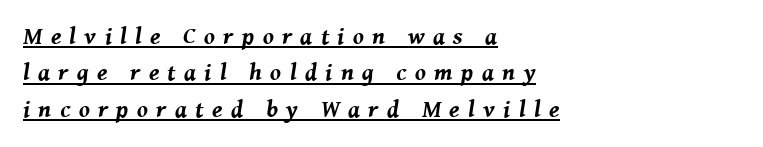
{"italic": "yes", "lean": "right", "slant_degrees": 8, "bold": "yes", "underline": "yes", "align": "left", "line_spacing": "normal", "line_spacing_ratio": 1.52, "letter_spacing": "wide", "letter_spacing_em": 0.35, "glyph_px": 24}
